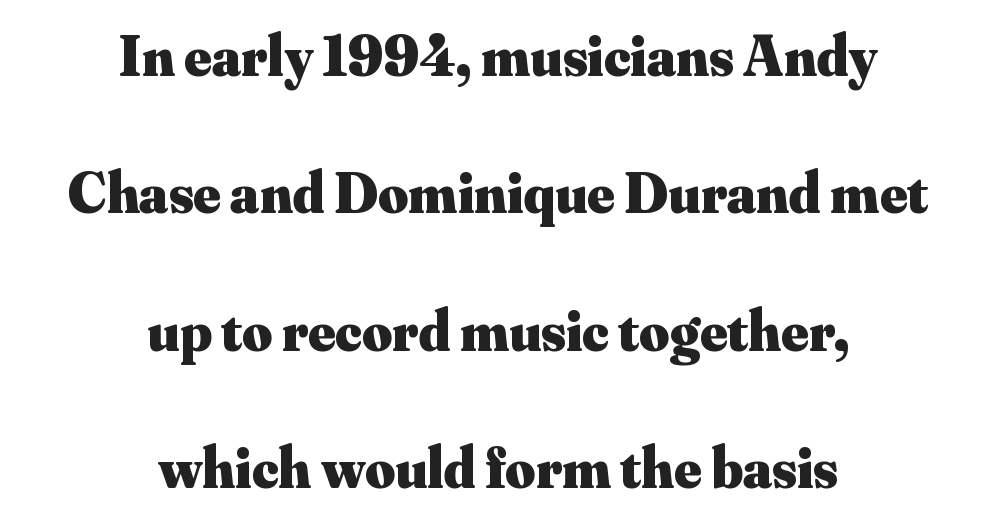
The image shows 58 px heavy serif type, upright; set centered, loose line spacing (2.37x), normal letter spacing, not underlined; medium stroke contrast and a small x-height.
